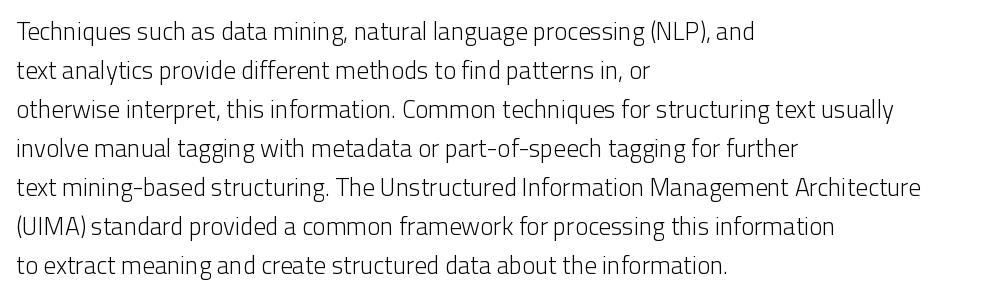
The image shows 25 px text type, upright; set left-aligned, normal line spacing (1.56x), normal letter spacing, not underlined.
